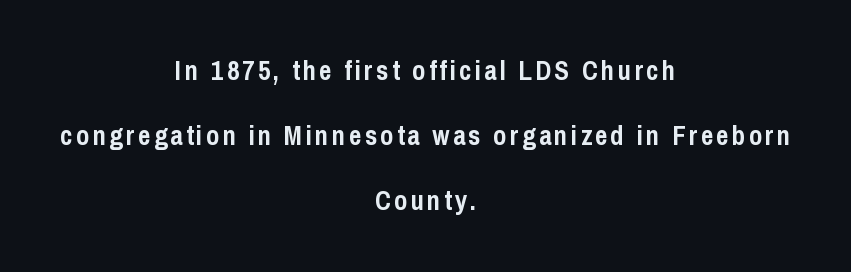
Q: Is the text bold? A: Yes.
Q: Is the text italic (slanted)? A: No, it is upright.
Q: Is the text underlined? A: No.
Q: How is the paragraph aligned? A: Centered.
Q: Is the spacing between lines tight, normal or loose? A: Loose.
